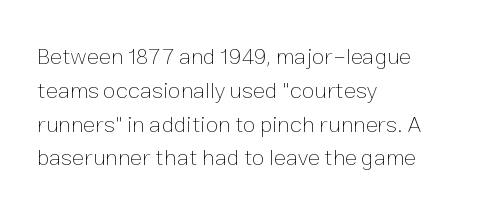
Just letters on the line, the space beneath them empty. Evenly set lines give the paragraph a standard silhouette. Heft: none added — not bold. Notice how the passage keeps a crisp vertical edge on the left only. No extra tracking has been applied to these lines. A roman cut, with each character standing at attention.
